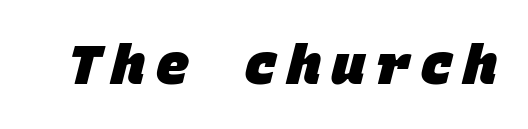
Q: Is the text bold? A: Yes.
Q: Is the typeface a serif or a sans-serif typeface? A: Sans-serif.
Q: Is the text underlined? A: No.
Q: Is the spacing between letters normal or unusually wide? A: Unusually wide.
Q: Width (condensed, normal, or wide)? A: Normal.
Q: Stroke contrast? A: Low.
Q: x-height? A: Large.
Q: Monospaced? A: Yes.
